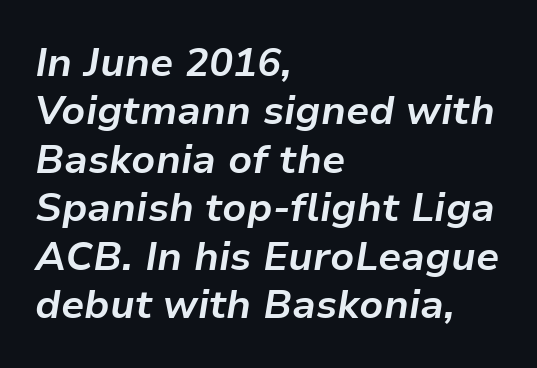
Q: Is the text bold? A: Yes.
Q: Is the text italic (slanted)? A: Yes, it leans right by about 9 degrees.
Q: Is the text underlined? A: No.
Q: How is the paragraph aligned? A: Left-aligned.
Q: Is the spacing between letters normal or unusually wide? A: Normal.
Q: Width (condensed, normal, or wide)? A: Normal.
Q: Stroke contrast? A: Low.
Q: x-height? A: Medium.
Q: Monospaced? A: No.
